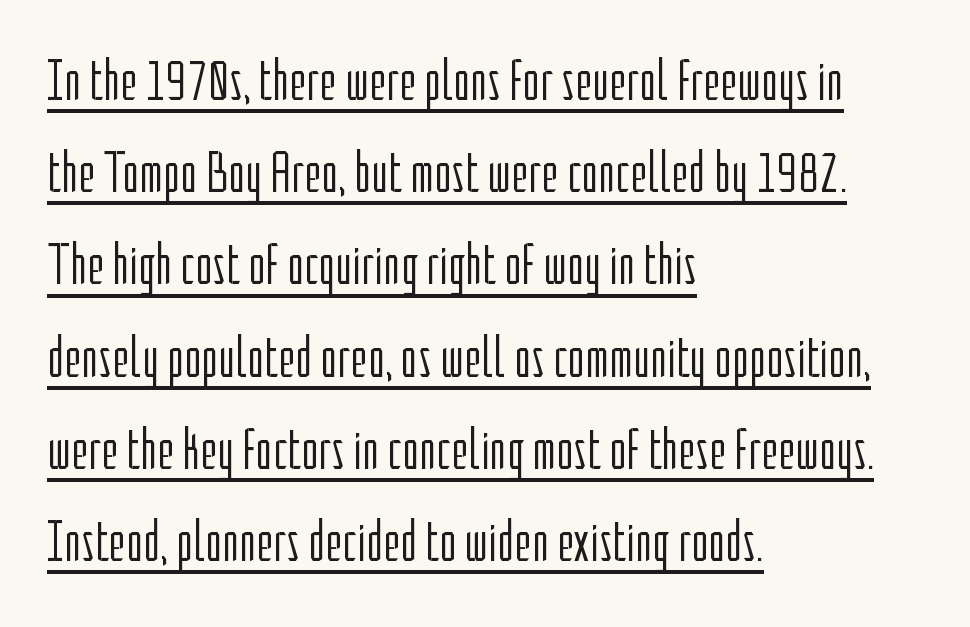
Q: Is the text bold? A: No.
Q: Is the text italic (slanted)? A: No, it is upright.
Q: Is the typeface a serif or a sans-serif typeface? A: Sans-serif.
Q: Is the text underlined? A: Yes.
Q: How is the paragraph aligned? A: Left-aligned.
Q: Is the spacing between letters normal or unusually wide? A: Normal.
Q: Is the spacing between lines tight, normal or loose? A: Normal.
Q: Width (condensed, normal, or wide)? A: Condensed.
Q: Stroke contrast? A: Low.
Q: x-height? A: Medium.
Q: Monospaced? A: No.
